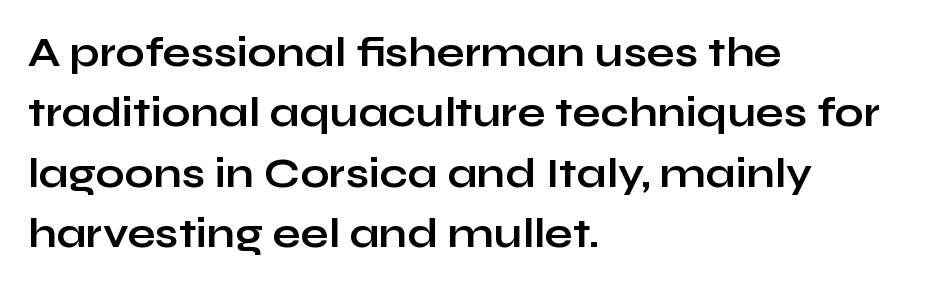
{"serif": "no", "italic": "no", "bold": "yes", "weight": "bold", "width": "wide", "stroke_contrast": "low", "x_height": "medium", "monospaced": "no", "underline": "no", "align": "left", "line_spacing": "normal", "line_spacing_ratio": 1.47, "letter_spacing": "normal", "letter_spacing_em": 0.0, "glyph_px": 41}
